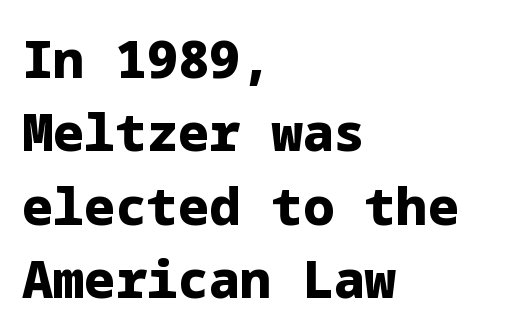
The image shows 52 px heavy sans-serif type, upright; set left-aligned, normal line spacing (1.41x), normal letter spacing, not underlined; low stroke contrast and a medium x-height.
